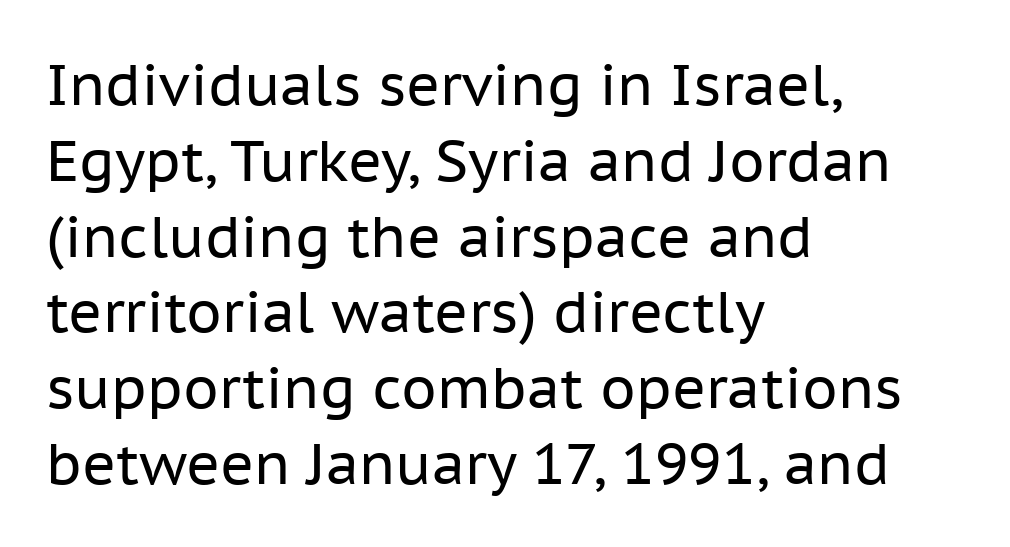
{"serif": "no", "italic": "no", "bold": "no", "weight": "regular", "width": "normal", "stroke_contrast": "low", "x_height": "medium", "monospaced": "no", "underline": "no", "align": "left", "line_spacing": "normal", "line_spacing_ratio": 1.33, "letter_spacing": "normal", "letter_spacing_em": 0.0, "glyph_px": 57}
